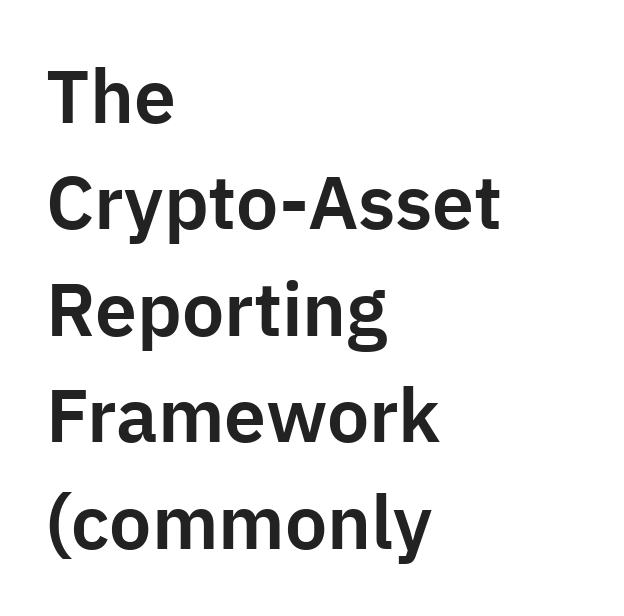
When letters stand straight like this, we call the style roman or upright. Only glyphs here, with clear space below each row. The lines in this sample share a left origin and differ only in where they stop. Is this a sans? Yes — the strokes have no serifs.
